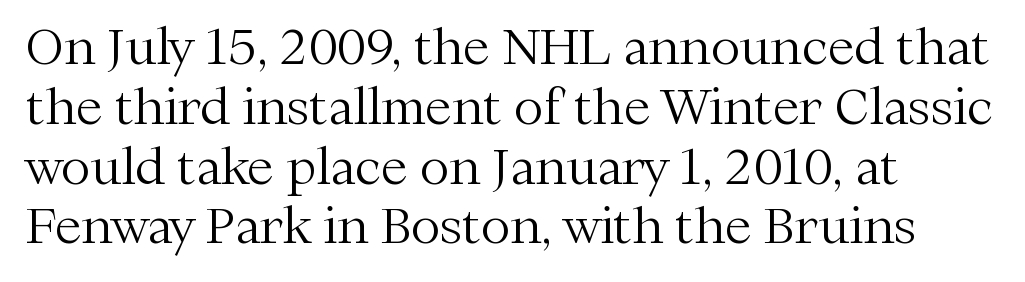
The image shows 49 px light serif type, upright; set left-aligned, line spacing 1.22x, normal letter spacing, not underlined; medium stroke contrast and a medium x-height.
